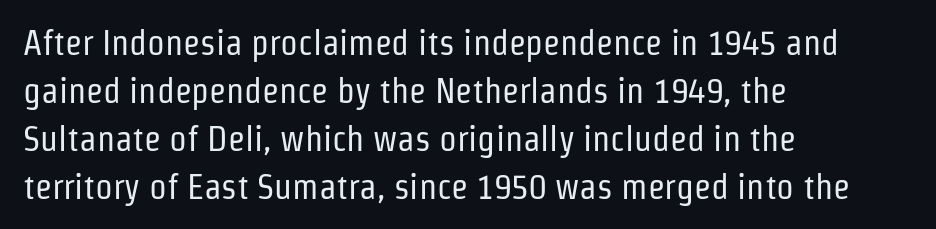
{"serif": "no", "italic": "no", "bold": "no", "weight": "regular", "width": "condensed", "stroke_contrast": "low", "x_height": "medium", "monospaced": "no", "underline": "no", "align": "left", "line_spacing": "normal", "line_spacing_ratio": 1.37, "letter_spacing": "normal", "letter_spacing_em": 0.0, "glyph_px": 35}
